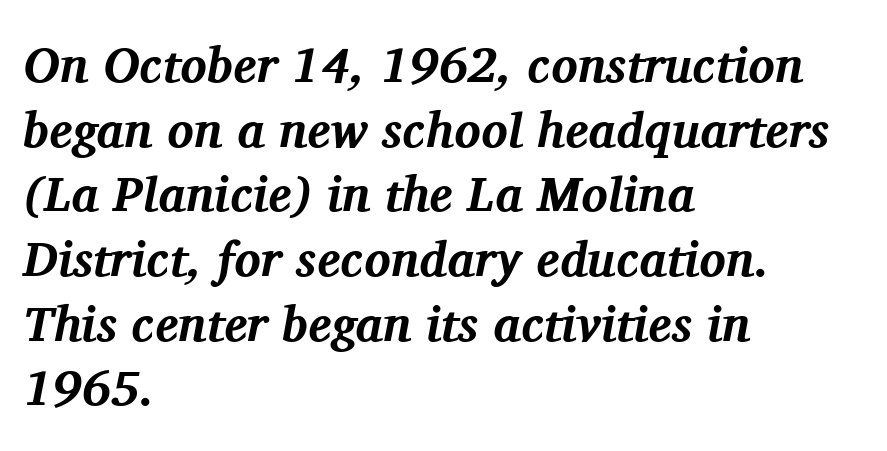
{"serif": "yes", "italic": "yes", "lean": "right", "slant_degrees": 11, "bold": "yes", "weight": "bold", "width": "normal", "stroke_contrast": "medium", "x_height": "medium", "monospaced": "no", "underline": "no", "align": "left", "line_spacing": "normal", "line_spacing_ratio": 1.32, "letter_spacing": "normal", "letter_spacing_em": 0.0, "glyph_px": 49}
